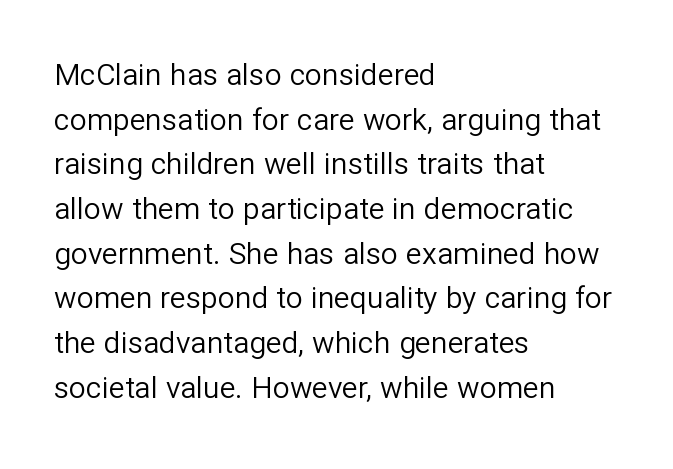
Q: Is the text bold? A: No.
Q: Is the text italic (slanted)? A: No, it is upright.
Q: Is the typeface a serif or a sans-serif typeface? A: Sans-serif.
Q: Is the text underlined? A: No.
Q: How is the paragraph aligned? A: Left-aligned.
Q: Is the spacing between letters normal or unusually wide? A: Normal.
Q: Is the spacing between lines tight, normal or loose? A: Normal.
Q: Width (condensed, normal, or wide)? A: Normal.
Q: Stroke contrast? A: Low.
Q: x-height? A: Medium.
Q: Monospaced? A: No.
